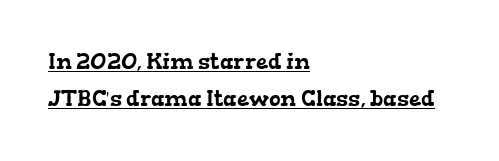
The image shows 22 px text type; set left-aligned, normal line spacing (1.69x), normal letter spacing, underlined.
